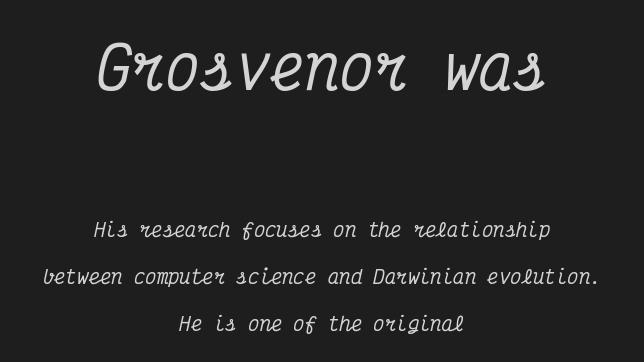
Q: Is the text italic (slanted)? A: Yes, it leans right by about 12 degrees.
Q: Is the typeface a serif or a sans-serif typeface? A: Serif.
Q: Is the text underlined? A: No.
Q: How is the paragraph aligned? A: Centered.
Q: Is the spacing between letters normal or unusually wide? A: Normal.
Q: Is the spacing between lines tight, normal or loose? A: Loose.
Q: Which block of text is set in a larger size, the first (top) or the second (bottom)? A: The first (top) one.
Q: Width (condensed, normal, or wide)? A: Condensed.
Q: Stroke contrast? A: Medium.
Q: x-height? A: Medium.
Q: Monospaced? A: Yes.
